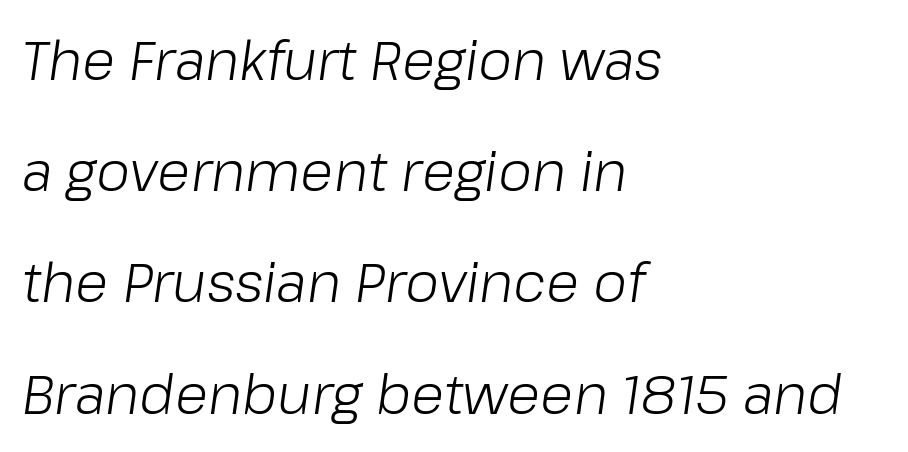
{"italic": "yes", "lean": "right", "slant_degrees": 8, "bold": "no", "weight": "light", "width": "normal", "stroke_contrast": "low", "x_height": "medium", "monospaced": "no", "underline": "no", "align": "left", "line_spacing": "loose", "line_spacing_ratio": 2.06, "letter_spacing": "normal", "letter_spacing_em": 0.0, "glyph_px": 54}
